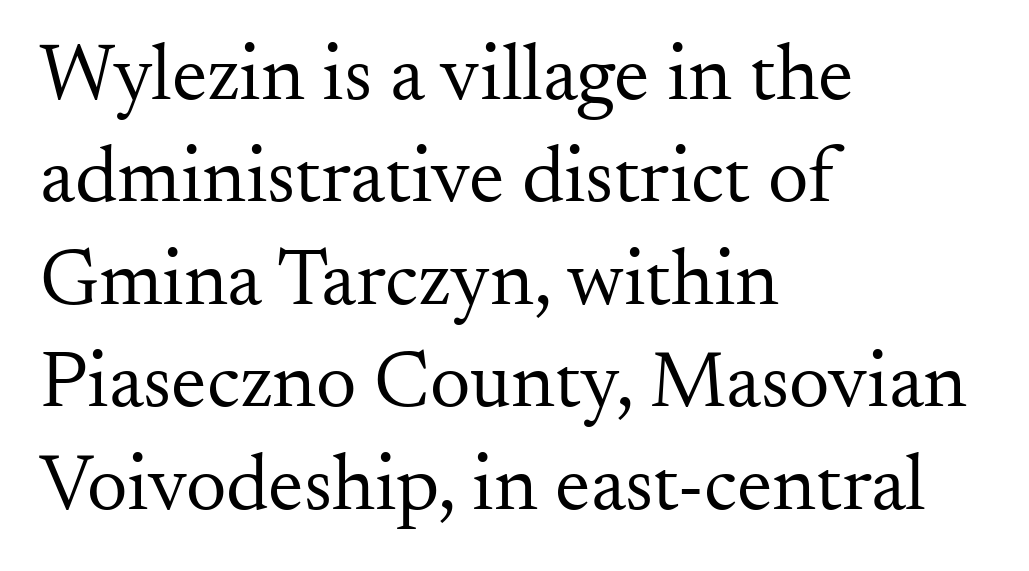
A normal amount of white space separates one row of letters from the next. The letterforms sit at book weight or below. This sample is left-justified, so line endings fall wherever the words run out. Think of a printed novel: that variable character pitch is what you see here.
